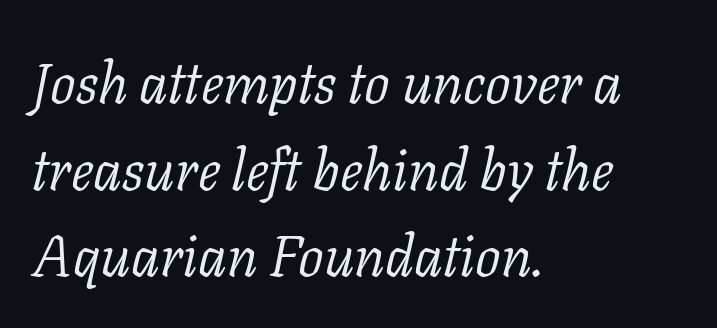
Q: Is the text bold? A: No.
Q: Is the text italic (slanted)? A: Yes, it leans right by about 11 degrees.
Q: Is the typeface a serif or a sans-serif typeface? A: Serif.
Q: Is the text underlined? A: No.
Q: How is the paragraph aligned? A: Left-aligned.
Q: Is the spacing between letters normal or unusually wide? A: Normal.
Q: Is the spacing between lines tight, normal or loose? A: Normal.
Q: Width (condensed, normal, or wide)? A: Normal.
Q: Stroke contrast? A: Low.
Q: x-height? A: Medium.
Q: Monospaced? A: No.
